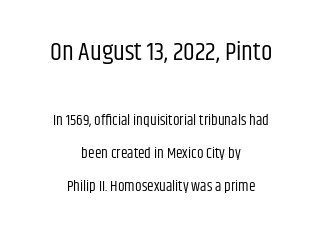
The compositor balanced each line on the midline. The rendering uses a large line-height, opening up the rows. Nothing unusual about the tracking: characters are spaced as the font intends. Summary of weight: not heavy and not bold. The designer gave the opening block more size than the closing block.
